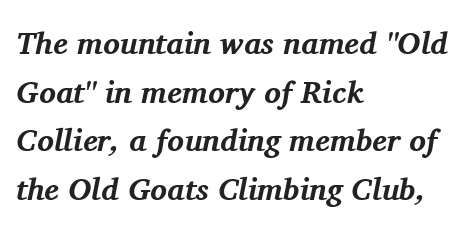
Think of a printed novel: that variable character pitch is what you see here. Horizontally, the lines are justified to the leading edge only. Chunky letters — that's bold for sure. Words float on clear page, feet unadorned.
